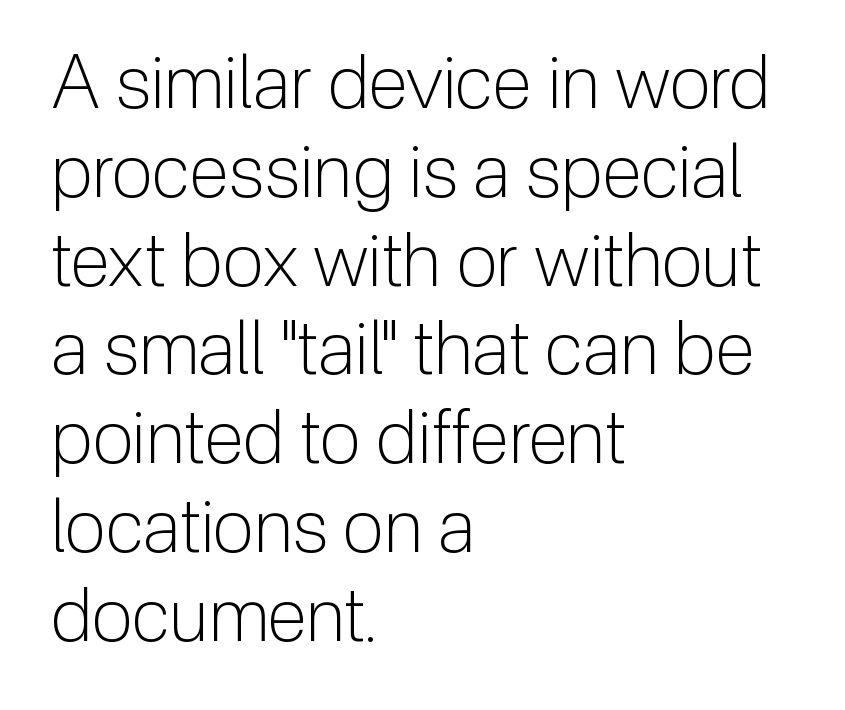
Q: Is the text bold? A: No.
Q: Is the text italic (slanted)? A: No, it is upright.
Q: Is the typeface a serif or a sans-serif typeface? A: Sans-serif.
Q: Is the text underlined? A: No.
Q: How is the paragraph aligned? A: Left-aligned.
Q: Is the spacing between letters normal or unusually wide? A: Normal.
Q: Width (condensed, normal, or wide)? A: Normal.
Q: Stroke contrast? A: Low.
Q: x-height? A: Medium.
Q: Monospaced? A: No.
